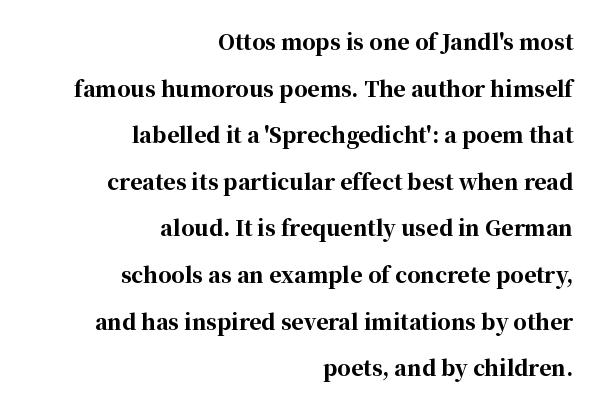
Underline: absent. Compared with typical body copy, the letter spacing here is the same. The lines are quadded right. Heavy-handed strokes throughout: this text is bold. The type sits square on the baseline with zero lean. The lines are spread far apart with generous leading.
